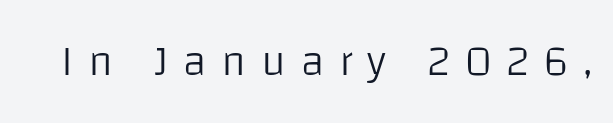
The horizontal fit of the characters is loose and conspicuously gappy. Tall strokes in this sample are plumb rather than angled. The passage shown is not underscored anywhere. Each letter keeps its own natural width here, so spacing adapts to shape. Counters stay open thanks to moderate or lighter strokes.
